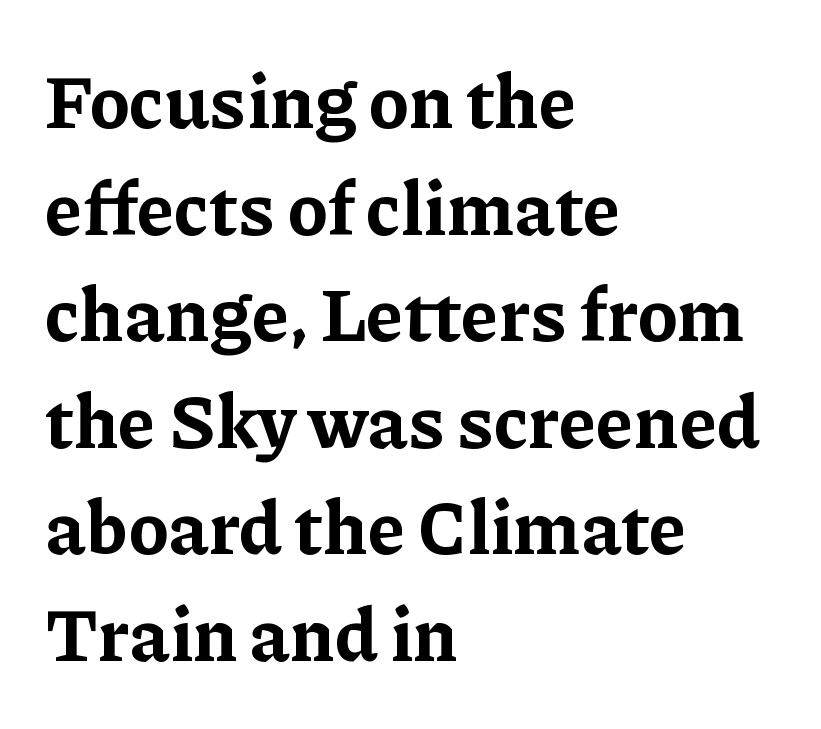
{"serif": "yes", "italic": "no", "bold": "yes", "weight": "bold", "width": "normal", "stroke_contrast": "low", "x_height": "medium", "monospaced": "no", "underline": "no", "align": "left", "line_spacing": "normal", "line_spacing_ratio": 1.44, "letter_spacing": "normal", "letter_spacing_em": 0.0, "glyph_px": 74}
